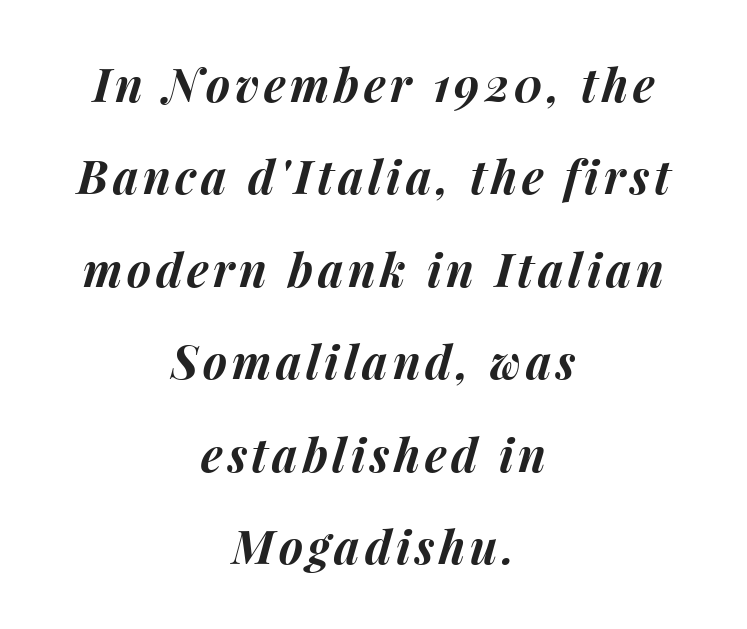
The image shows 46 px bold type, italic (leaning right); set centered, loose line spacing (2.01x), not underlined; medium stroke contrast and a medium x-height.
